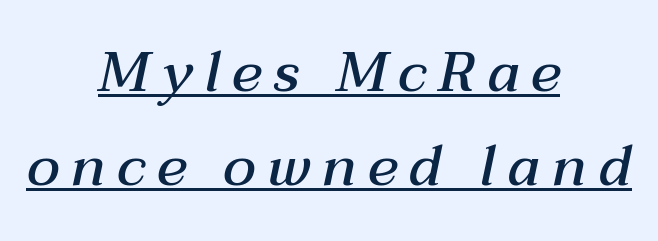
If you folded the block vertically in half, each line would mirror itself in length. The passage shown has open, widely tracked lettering throughout. The axis of the letterforms is tilted away from vertical. Every word sits above its own underline. Does the leading feel generous? No, just average.
